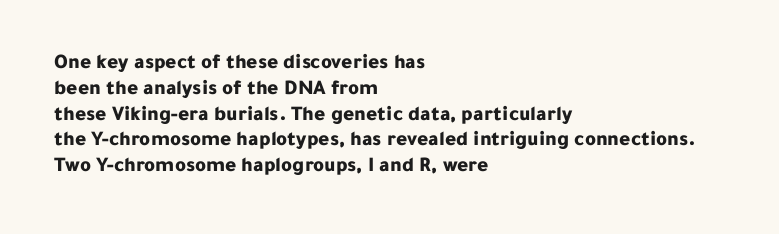
Q: Is the text bold? A: Yes.
Q: Is the text italic (slanted)? A: No, it is upright.
Q: Is the text underlined? A: No.
Q: How is the paragraph aligned? A: Left-aligned.
Q: Is the spacing between letters normal or unusually wide? A: Normal.
